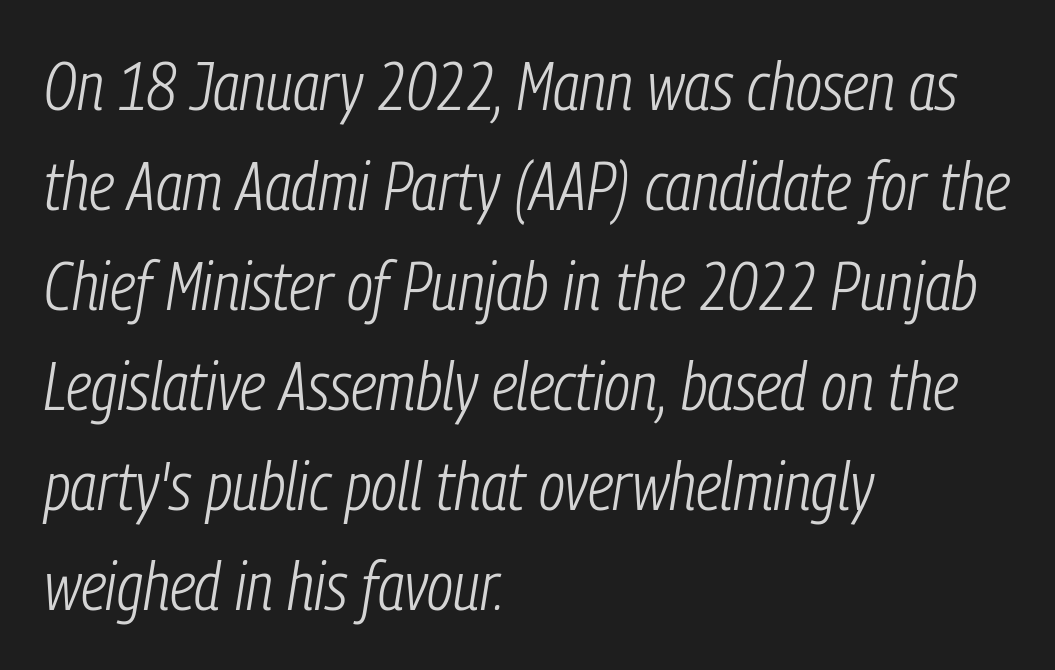
{"italic": "yes", "lean": "right", "slant_degrees": 9, "bold": "no", "weight": "light", "width": "condensed", "stroke_contrast": "low", "x_height": "medium", "monospaced": "no", "underline": "no", "align": "left", "line_spacing": "normal", "line_spacing_ratio": 1.47, "letter_spacing": "normal", "letter_spacing_em": 0.0, "glyph_px": 68}
